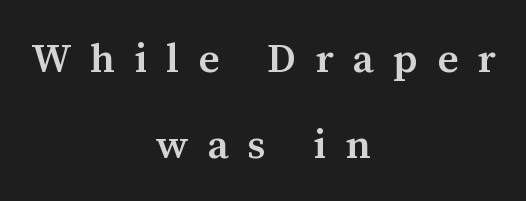
{"serif": "yes", "italic": "no", "bold": "semi", "weight": "semibold", "width": "normal", "stroke_contrast": "medium", "x_height": "medium", "monospaced": "no", "underline": "no", "align": "center", "line_spacing": "loose", "line_spacing_ratio": 2.09, "letter_spacing": "wide", "letter_spacing_em": 0.47, "glyph_px": 41}
